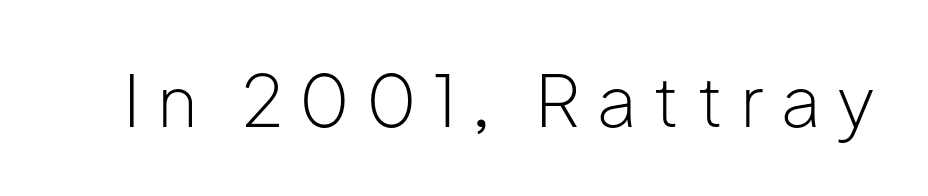
{"serif": "no", "italic": "no", "bold": "no", "weight": "light", "width": "normal", "stroke_contrast": "low", "x_height": "medium", "monospaced": "no", "underline": "no", "letter_spacing": "wide", "letter_spacing_em": 0.23, "glyph_px": 71}
